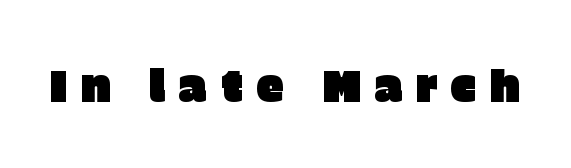
The image shows 45 px sans-serif type, upright; set unusually wide letter spacing (+0.28 em), not underlined; low stroke contrast and a large x-height.
